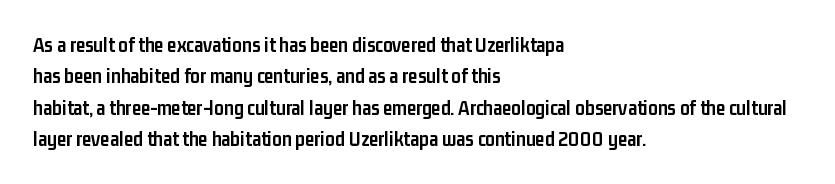
The image shows 21 px bold type, upright; set left-aligned, normal line spacing (1.49x), normal letter spacing, not underlined.
